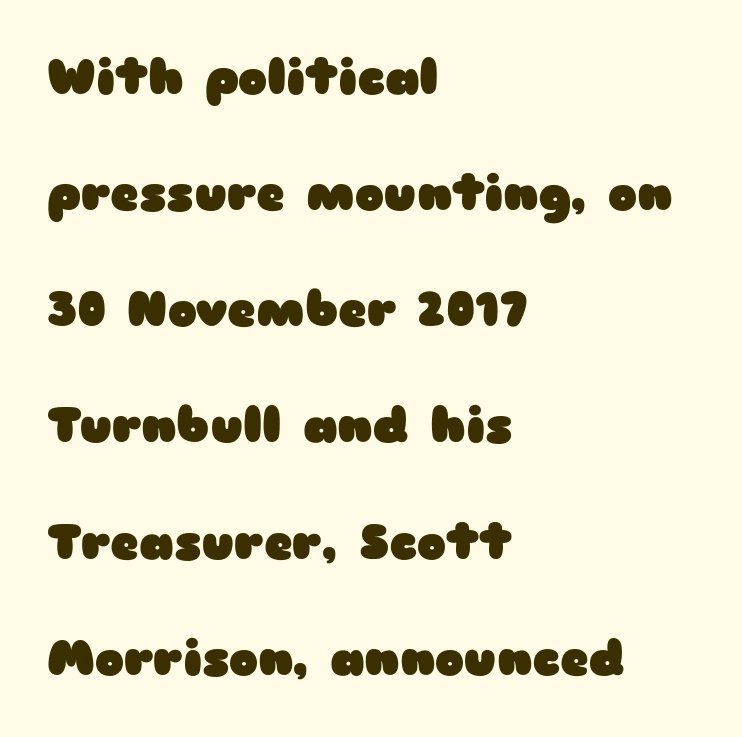
Q: Is the text bold? A: Yes.
Q: Is the text italic (slanted)? A: No, it is upright.
Q: Is the typeface a serif or a sans-serif typeface? A: Sans-serif.
Q: Is the text underlined? A: No.
Q: How is the paragraph aligned? A: Left-aligned.
Q: Is the spacing between letters normal or unusually wide? A: Normal.
Q: Is the spacing between lines tight, normal or loose? A: Loose.
Q: Width (condensed, normal, or wide)? A: Wide.
Q: Stroke contrast? A: Low.
Q: x-height? A: Medium.
Q: Monospaced? A: No.
